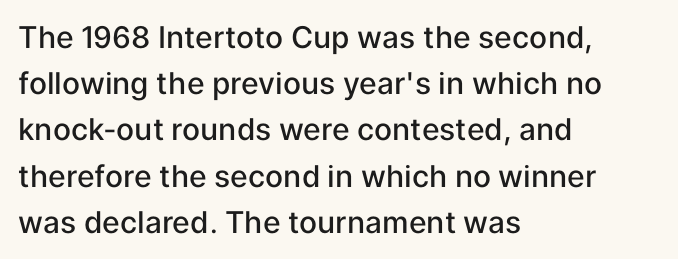
The image shows 30 px semibold sans-serif type, upright; set left-aligned, normal line spacing (1.54x), normal letter spacing, not underlined; low stroke contrast and a medium x-height.
